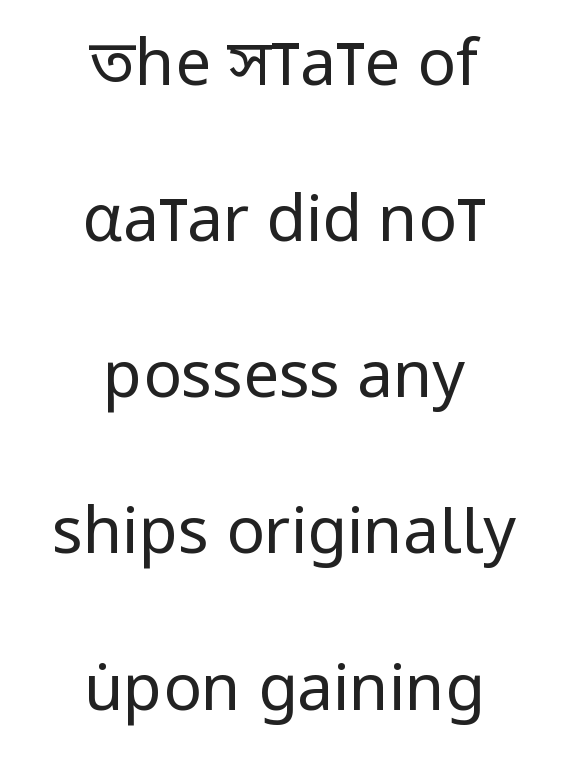
The image shows 64 px regular-weight, condensed sans-serif type, upright; set centered, loose line spacing (2.44x), normal letter spacing, not underlined; low stroke contrast and a large x-height.
